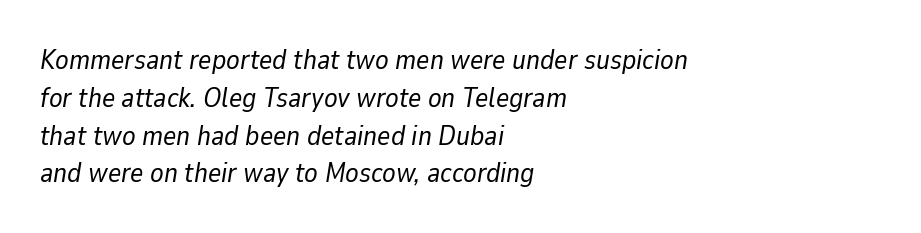
The image shows 28 px regular-weight type, italic (leaning right); set left-aligned, normal line spacing (1.35x), normal letter spacing, not underlined; low stroke contrast and a medium x-height.
